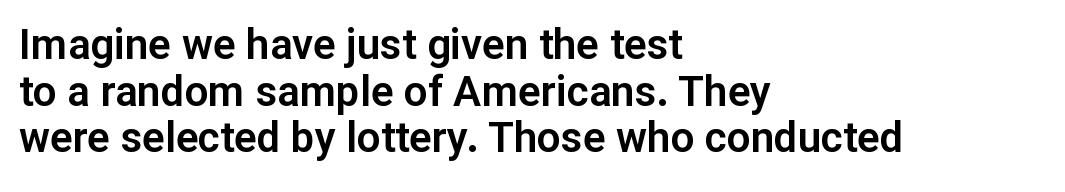
Q: Is the text italic (slanted)? A: No, it is upright.
Q: Is the typeface a serif or a sans-serif typeface? A: Sans-serif.
Q: Is the text underlined? A: No.
Q: How is the paragraph aligned? A: Left-aligned.
Q: Is the spacing between letters normal or unusually wide? A: Normal.
Q: Is the spacing between lines tight, normal or loose? A: Tight.
Q: Width (condensed, normal, or wide)? A: Normal.
Q: Stroke contrast? A: Low.
Q: x-height? A: Medium.
Q: Monospaced? A: No.
